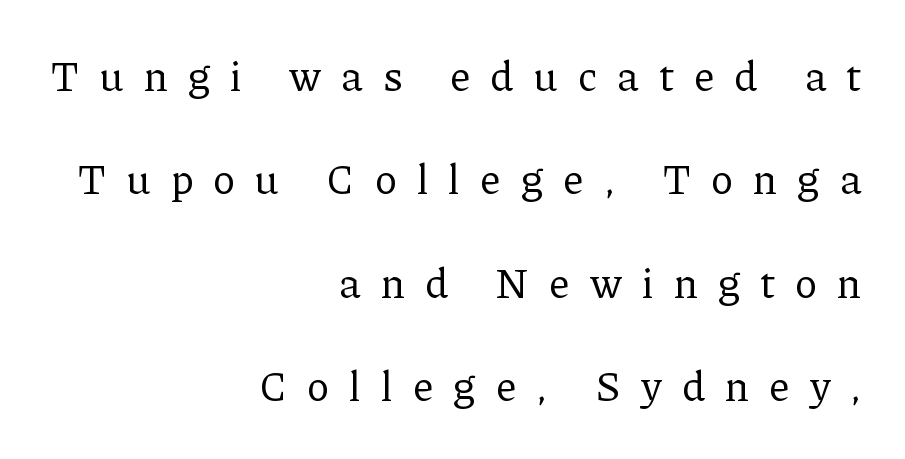
{"serif": "yes", "italic": "no", "bold": "no", "weight": "regular", "width": "normal", "stroke_contrast": "low", "x_height": "medium", "monospaced": "no", "underline": "no", "align": "right", "line_spacing": "loose", "line_spacing_ratio": 2.46, "letter_spacing": "wide", "letter_spacing_em": 0.49, "glyph_px": 42}
